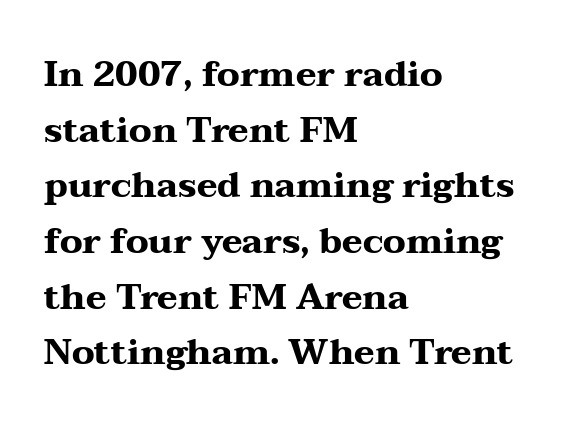
These words are printed bold, with thick strokes throughout. Nothing unusual about the tracking: characters are spaced as the font intends. Honestly, there is no underline to notice here at all. The rendering anchors every line to the left-hand side. Line spacing here is normal.
